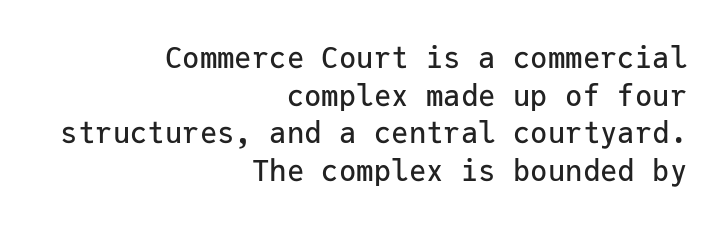
Q: Is the text italic (slanted)? A: No, it is upright.
Q: Is the typeface a serif or a sans-serif typeface? A: Sans-serif.
Q: Is the text underlined? A: No.
Q: How is the paragraph aligned? A: Right-aligned.
Q: Is the spacing between letters normal or unusually wide? A: Normal.
Q: Is the spacing between lines tight, normal or loose? A: Normal.
Q: Width (condensed, normal, or wide)? A: Normal.
Q: Stroke contrast? A: Low.
Q: x-height? A: Medium.
Q: Monospaced? A: Yes.
